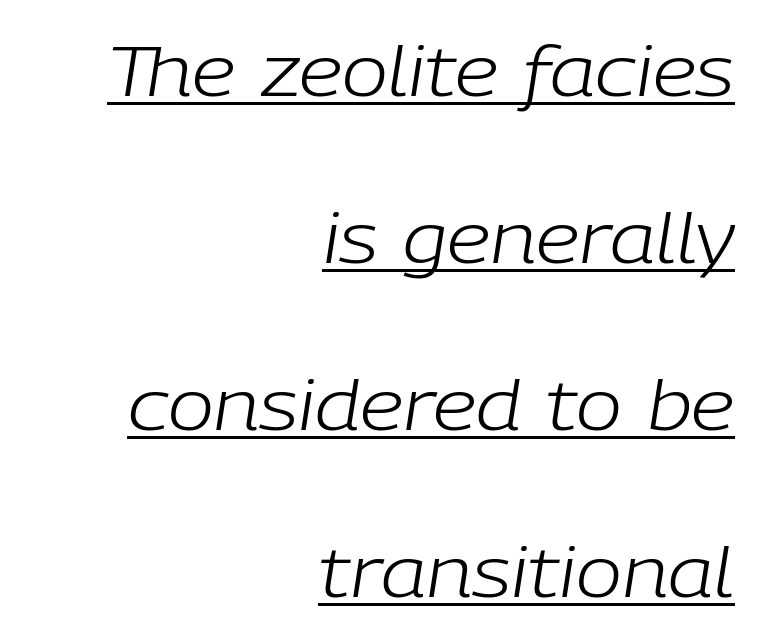
The image shows 69 px light type, italic (leaning right); set right-aligned, loose line spacing (2.42x), normal letter spacing, underlined; low stroke contrast and a medium x-height.
